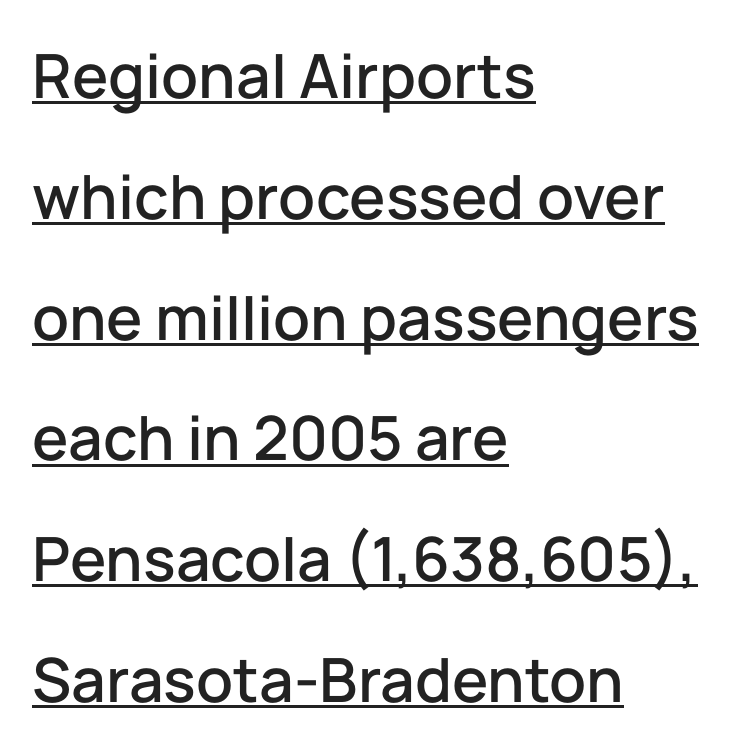
{"serif": "no", "italic": "no", "width": "normal", "stroke_contrast": "low", "x_height": "medium", "monospaced": "no", "underline": "yes", "align": "left", "line_spacing": "loose", "line_spacing_ratio": 1.98, "letter_spacing": "normal", "letter_spacing_em": 0.0, "glyph_px": 61}
